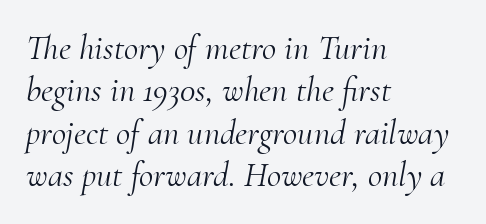
The image shows 35 px light serif type, italic (leaning right); set left-aligned, line spacing 1.21x, normal letter spacing, not underlined; medium stroke contrast and a small x-height.
